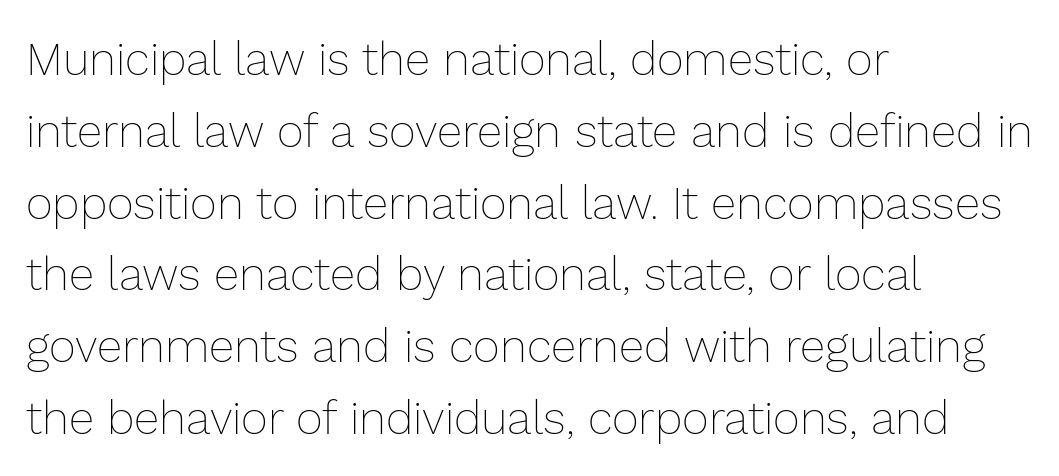
{"italic": "no", "bold": "no", "weight": "thin", "width": "normal", "stroke_contrast": "low", "x_height": "medium", "monospaced": "no", "underline": "no", "align": "left", "line_spacing": "normal", "line_spacing_ratio": 1.56, "letter_spacing": "normal", "letter_spacing_em": 0.0, "glyph_px": 46}
